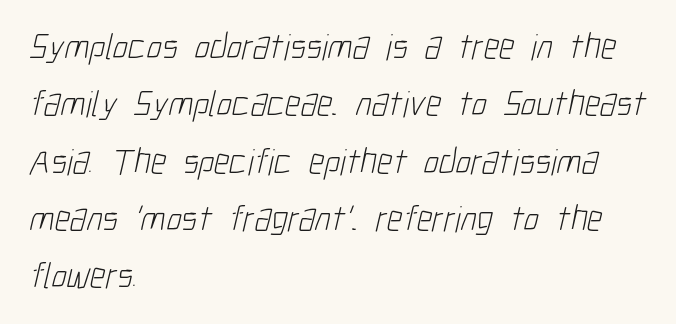
{"serif": "no", "bold": "no", "weight": "light", "width": "condensed", "stroke_contrast": "low", "x_height": "medium", "monospaced": "no", "underline": "no", "align": "left", "line_spacing": "normal", "line_spacing_ratio": 1.55, "letter_spacing": "normal", "letter_spacing_em": 0.0, "glyph_px": 37}
